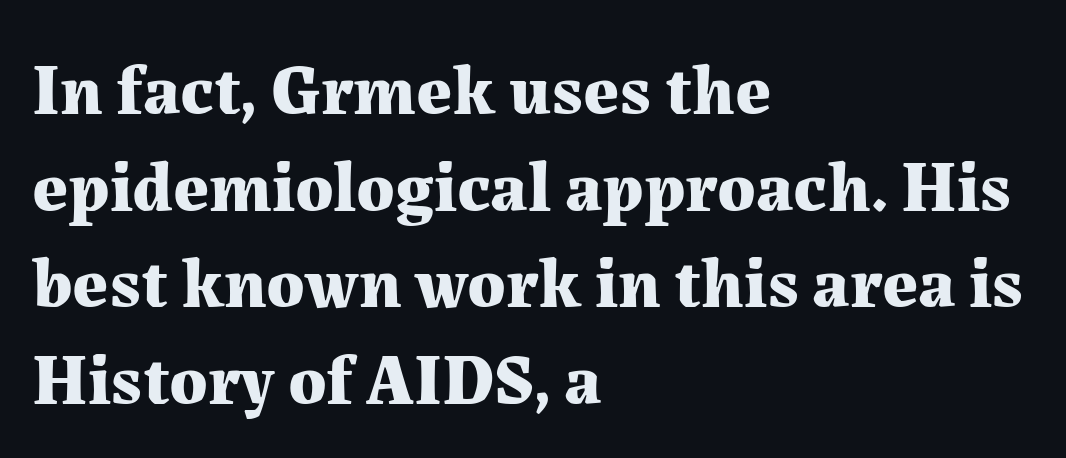
Normally led — the rows are evenly, conventionally spaced. The passage shown is typed in a proportional face where columns would drift. Look at the stroke-to-counter ratio: heavy, a bold. Serifs: yes, visible at the terminals of the letterforms. One-word summary of the alignment: left. If you drew a line through each stem, it would be perfectly vertical.
